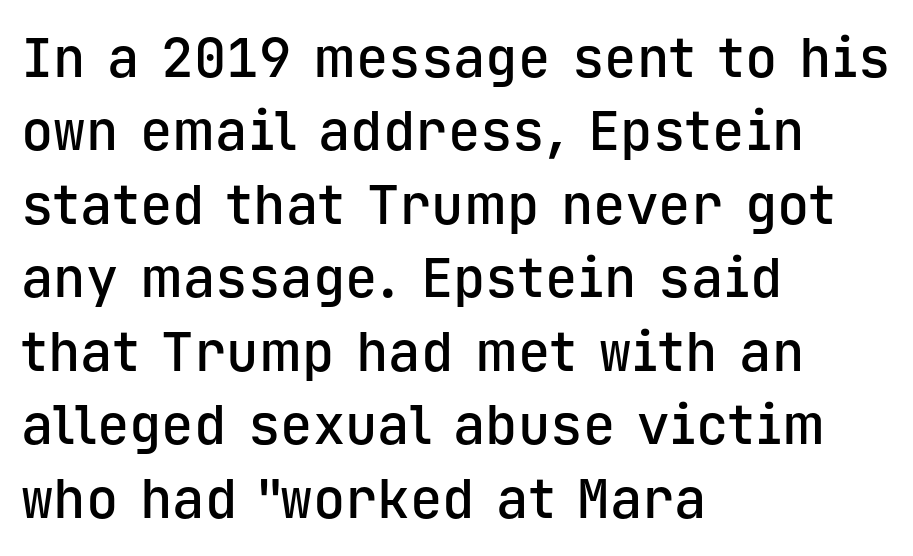
This rendering employs a face without finishing strokes, i.e., a sans-serif. Monospaced: the letters line up in strict vertical columns. Every stem runs plumb, perpendicular to the baseline. Weight check: semibold — heavier than regular, not quite bold.
